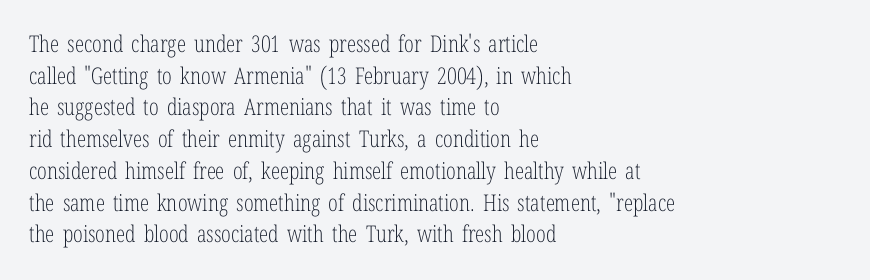
{"italic": "no", "bold": "no", "underline": "no", "align": "left", "line_spacing": "normal", "line_spacing_ratio": 1.38, "letter_spacing": "normal", "letter_spacing_em": 0.0, "glyph_px": 23}
